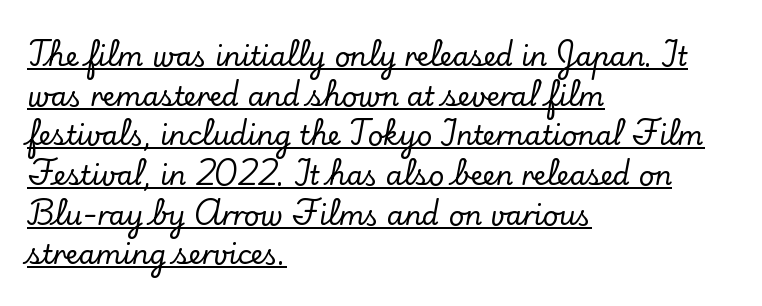
The image shows 27 px text type; set left-aligned, normal line spacing (1.47x), normal letter spacing, underlined.
